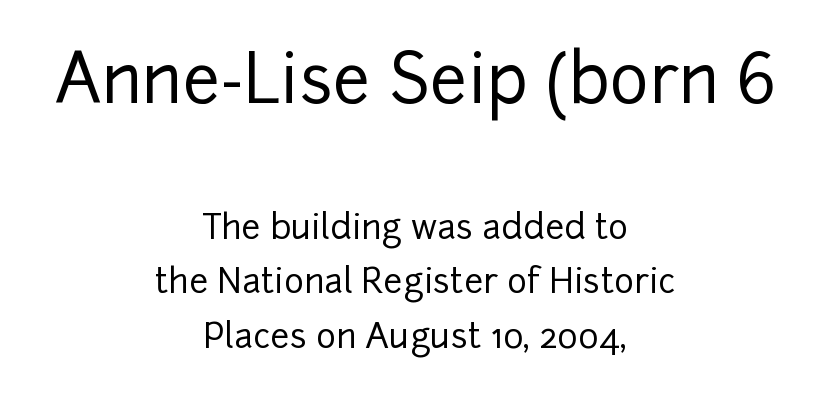
{"serif": "no", "italic": "no", "width": "normal", "stroke_contrast": "low", "x_height": "medium", "monospaced": "no", "underline": "no", "align": "center", "line_spacing": "normal", "line_spacing_ratio": 1.6, "letter_spacing": "normal", "letter_spacing_em": 0.0, "larger_block": "first", "size_ratio": 1.97, "glyph_px": 67}
